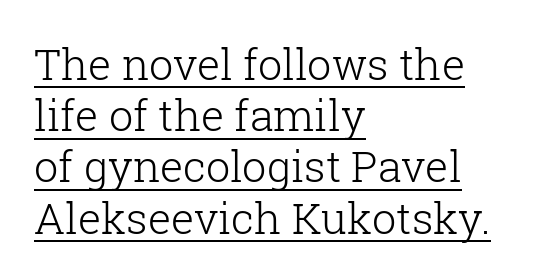
The image shows 43 px light serif type, upright; set left-aligned, line spacing 1.19x, normal letter spacing, underlined; low stroke contrast and a medium x-height.
